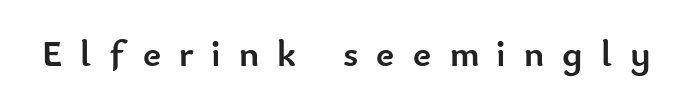
{"serif": "no", "italic": "no", "bold": "yes", "weight": "semibold", "width": "normal", "stroke_contrast": "low", "x_height": "small", "monospaced": "no", "underline": "no", "letter_spacing": "wide", "letter_spacing_em": 0.48, "glyph_px": 38}
